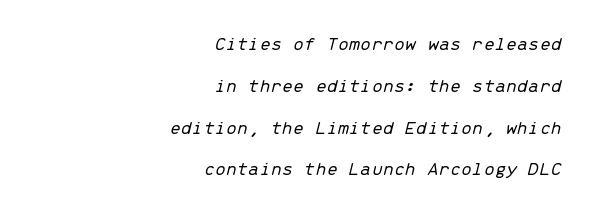
Q: Is the text bold? A: No.
Q: Is the text italic (slanted)? A: Yes, it leans right by about 13 degrees.
Q: Is the text underlined? A: No.
Q: How is the paragraph aligned? A: Right-aligned.
Q: Is the spacing between letters normal or unusually wide? A: Normal.
Q: Is the spacing between lines tight, normal or loose? A: Loose.
